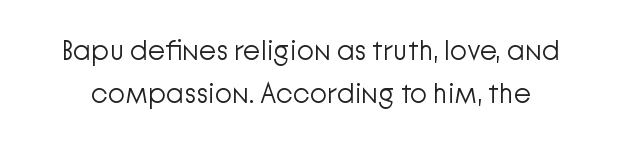
The image shows 28 px light sans-serif type, upright; set normal line spacing (1.52x), normal letter spacing, not underlined; low stroke contrast and a medium x-height.
